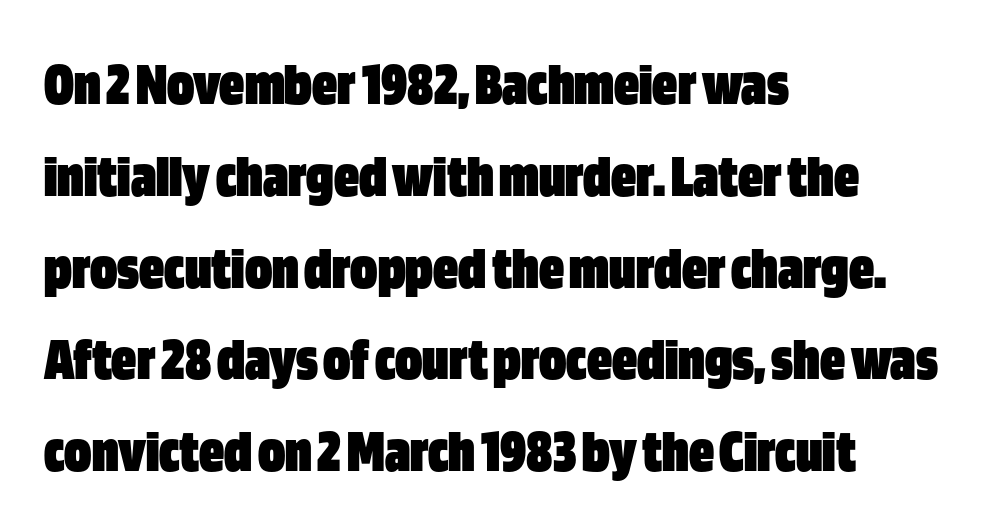
Q: Is the text bold? A: Yes.
Q: Is the text italic (slanted)? A: No, it is upright.
Q: Is the typeface a serif or a sans-serif typeface? A: Sans-serif.
Q: Is the text underlined? A: No.
Q: How is the paragraph aligned? A: Left-aligned.
Q: Is the spacing between letters normal or unusually wide? A: Normal.
Q: Is the spacing between lines tight, normal or loose? A: Normal.
Q: Width (condensed, normal, or wide)? A: Condensed.
Q: Stroke contrast? A: Low.
Q: x-height? A: Large.
Q: Monospaced? A: No.
